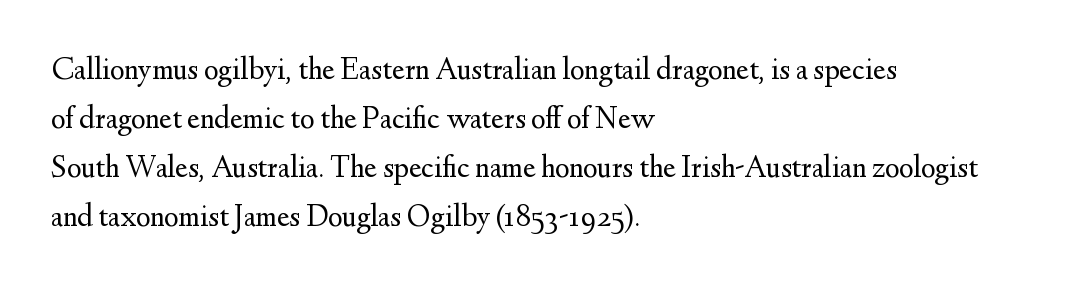
The image shows 31 px regular-weight serif type, upright; set left-aligned, normal line spacing (1.58x), normal letter spacing, not underlined; medium stroke contrast and a small x-height.
